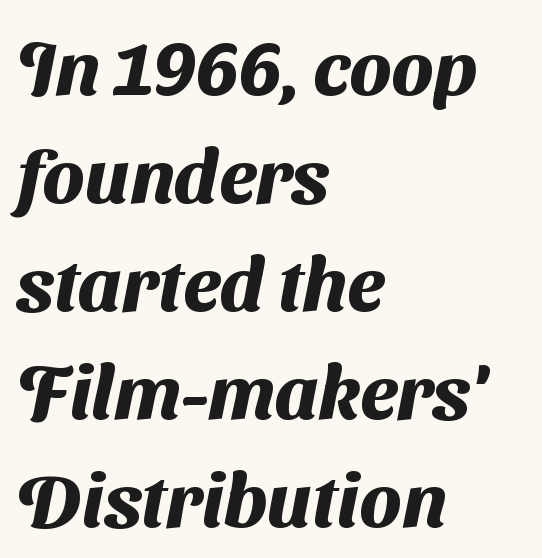
The image shows 76 px heavy sans-serif type; set left-aligned, normal line spacing (1.42x), normal letter spacing, not underlined; medium stroke contrast and a medium x-height.
